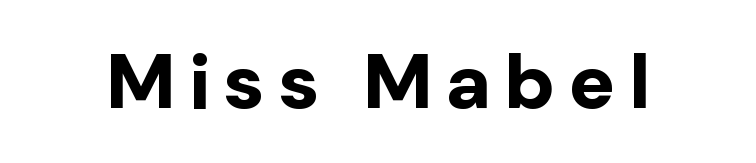
The image shows 77 px bold sans-serif type, upright; set not underlined; low stroke contrast and a medium x-height.
